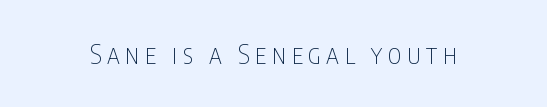
The image shows 26 px text type, upright; set unusually wide letter spacing (+0.21 em), not underlined.
